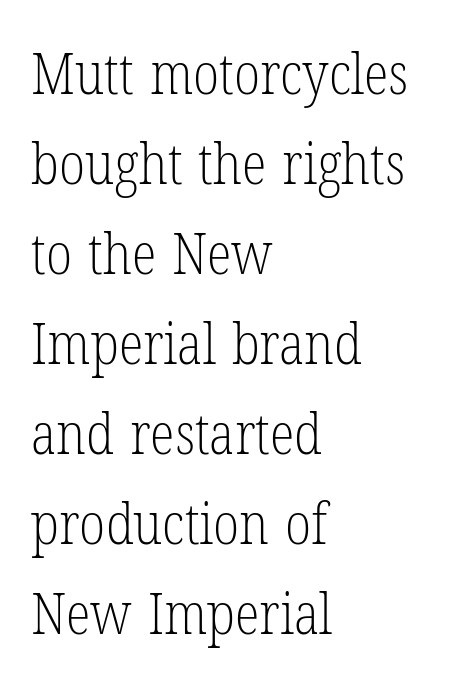
Here the designer chose a conventional face with non-uniform glyph widths. All the whitespace from short lines collects on the right. Letters rest on an invisible, unmarked baseline. One glance says typical: line gaps are just what's usual. These lines were composed using upright roman letters. The cut favours lightness, reaching ordinary text weight at its darkest.
